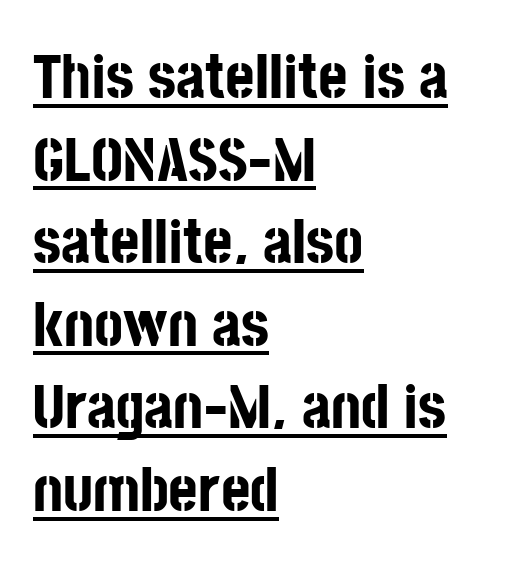
Q: Is the text bold? A: Yes.
Q: Is the text italic (slanted)? A: No, it is upright.
Q: Is the typeface a serif or a sans-serif typeface? A: Sans-serif.
Q: Is the text underlined? A: Yes.
Q: How is the paragraph aligned? A: Left-aligned.
Q: Is the spacing between letters normal or unusually wide? A: Normal.
Q: Is the spacing between lines tight, normal or loose? A: Normal.
Q: Width (condensed, normal, or wide)? A: Condensed.
Q: Stroke contrast? A: Low.
Q: x-height? A: Large.
Q: Monospaced? A: No.
